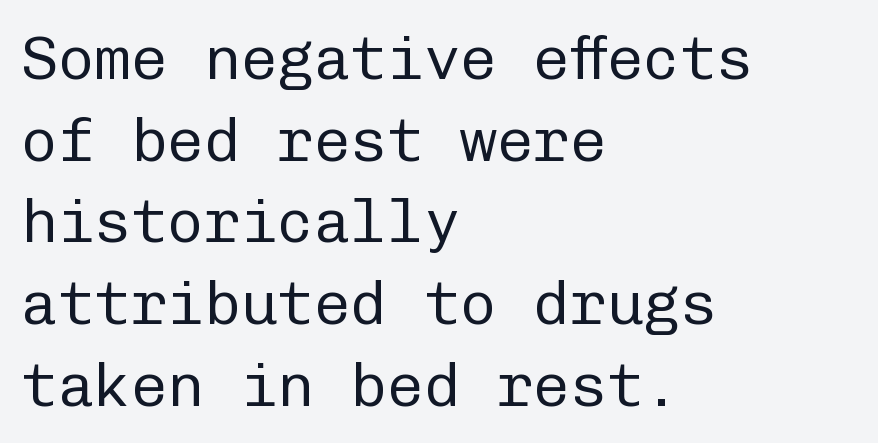
Q: Is the text bold? A: No.
Q: Is the text italic (slanted)? A: No, it is upright.
Q: Is the typeface a serif or a sans-serif typeface? A: Sans-serif.
Q: Is the text underlined? A: No.
Q: How is the paragraph aligned? A: Left-aligned.
Q: Is the spacing between letters normal or unusually wide? A: Normal.
Q: Is the spacing between lines tight, normal or loose? A: Normal.
Q: Width (condensed, normal, or wide)? A: Normal.
Q: Stroke contrast? A: Low.
Q: x-height? A: Medium.
Q: Monospaced? A: Yes.
